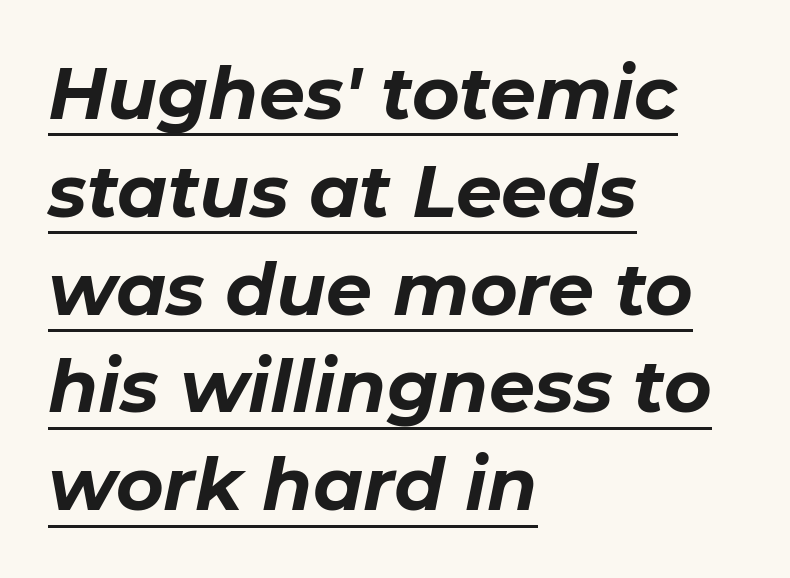
The image shows 73 px bold type, italic (leaning right); set left-aligned, normal line spacing (1.34x), normal letter spacing, underlined; low stroke contrast and a medium x-height.
